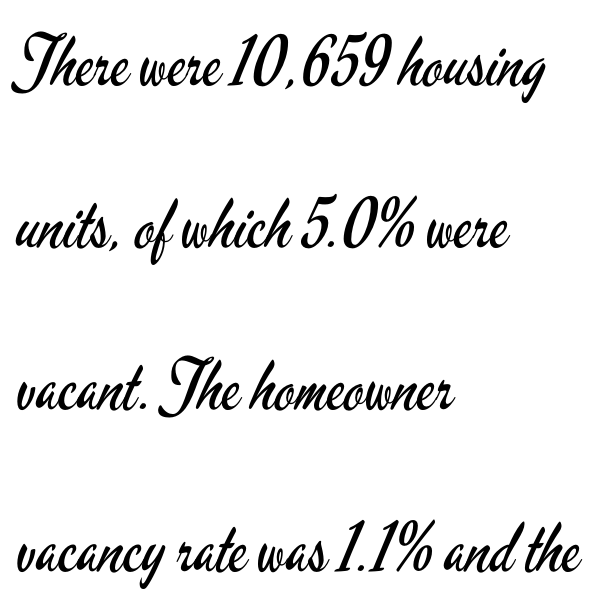
The image shows 68 px regular-weight, condensed sans-serif type; set left-aligned, loose line spacing (2.38x), normal letter spacing, not underlined; low stroke contrast and a small x-height.
